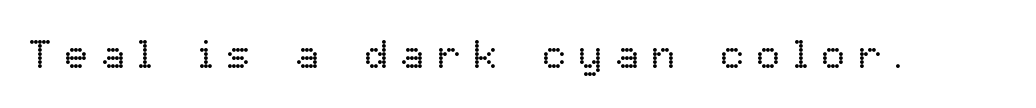
Tracking here is generous; glyphs stand well apart from one another. Proportional: the letters do not fall into vertical columns. The specimen omits any rule beneath the text block's lines. Stem width sits at or under what a default text font uses. Posture: straight, roman, zero tilt.
